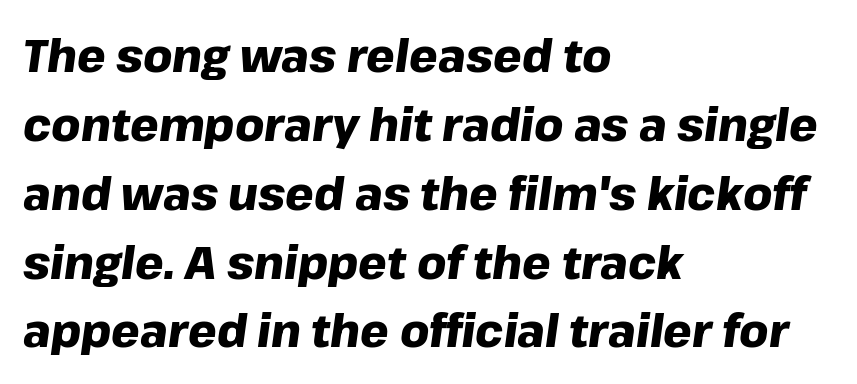
The image shows 45 px heavy type, italic (leaning right); set left-aligned, normal line spacing (1.53x), normal letter spacing, not underlined; low stroke contrast and a medium x-height.
